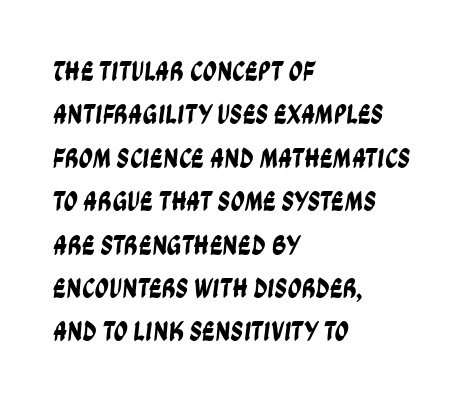
The image shows 28 px condensed sans-serif type; set left-aligned, normal line spacing (1.55x), normal letter spacing, not underlined; low stroke contrast and a large x-height.
